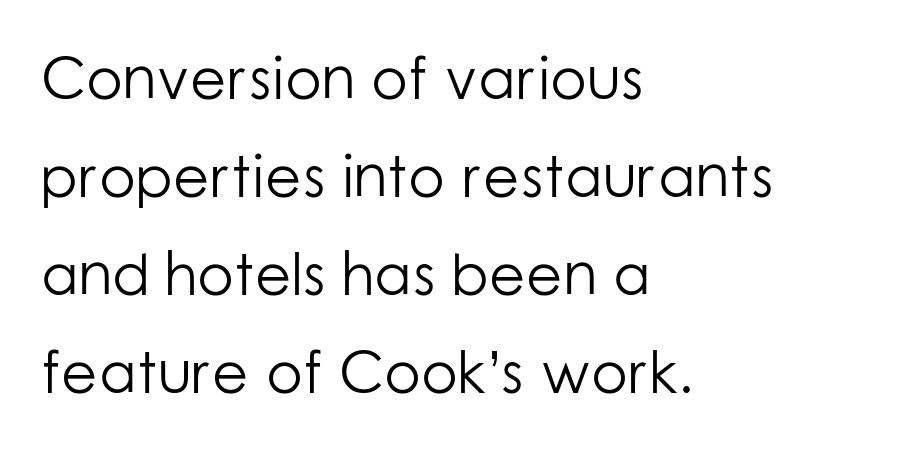
{"serif": "no", "italic": "no", "bold": "no", "weight": "light", "width": "normal", "stroke_contrast": "low", "x_height": "medium", "monospaced": "no", "underline": "no", "align": "left", "line_spacing": "normal", "line_spacing_ratio": 1.66, "letter_spacing": "normal", "letter_spacing_em": 0.0, "glyph_px": 59}
